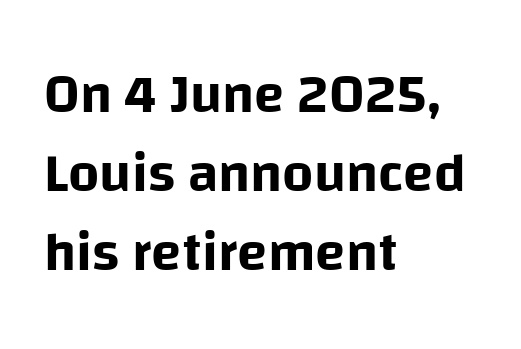
The vertical gap from one line to the next is medium. Look at the tracking — it's just the regular setting, nothing added. Spacing verdict: proportional, widths tailored to each character. Tall strokes in this sample are plumb rather than angled.
